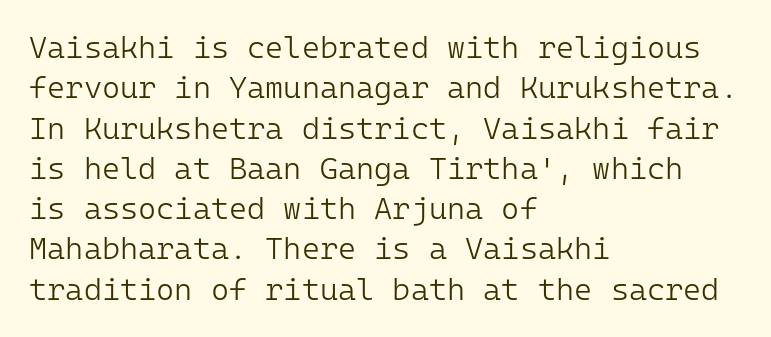
{"serif": "no", "italic": "no", "bold": "no", "weight": "light", "width": "normal", "stroke_contrast": "low", "x_height": "medium", "monospaced": "yes", "underline": "no", "align": "left", "line_spacing": "normal", "line_spacing_ratio": 1.3, "letter_spacing": "normal", "letter_spacing_em": 0.0, "glyph_px": 31}
